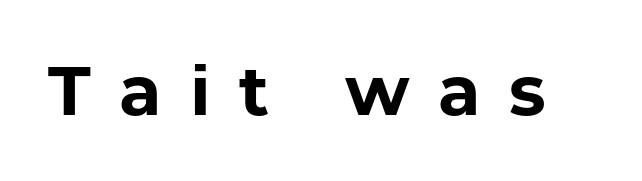
Q: Is the text bold? A: Yes.
Q: Is the text italic (slanted)? A: No, it is upright.
Q: Is the typeface a serif or a sans-serif typeface? A: Sans-serif.
Q: Is the text underlined? A: No.
Q: Is the spacing between letters normal or unusually wide? A: Unusually wide.
Q: Width (condensed, normal, or wide)? A: Normal.
Q: Stroke contrast? A: Low.
Q: x-height? A: Medium.
Q: Monospaced? A: No.
